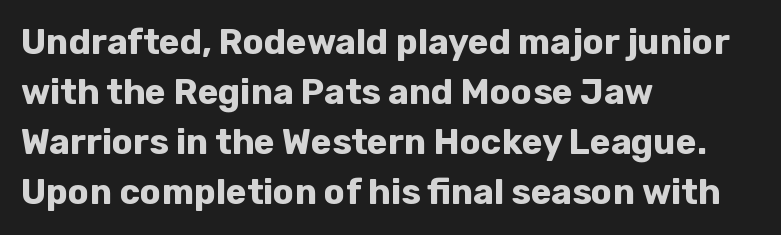
The image shows 35 px bold sans-serif type, upright; set left-aligned, normal line spacing (1.43x), normal letter spacing, not underlined; low stroke contrast and a medium x-height.
